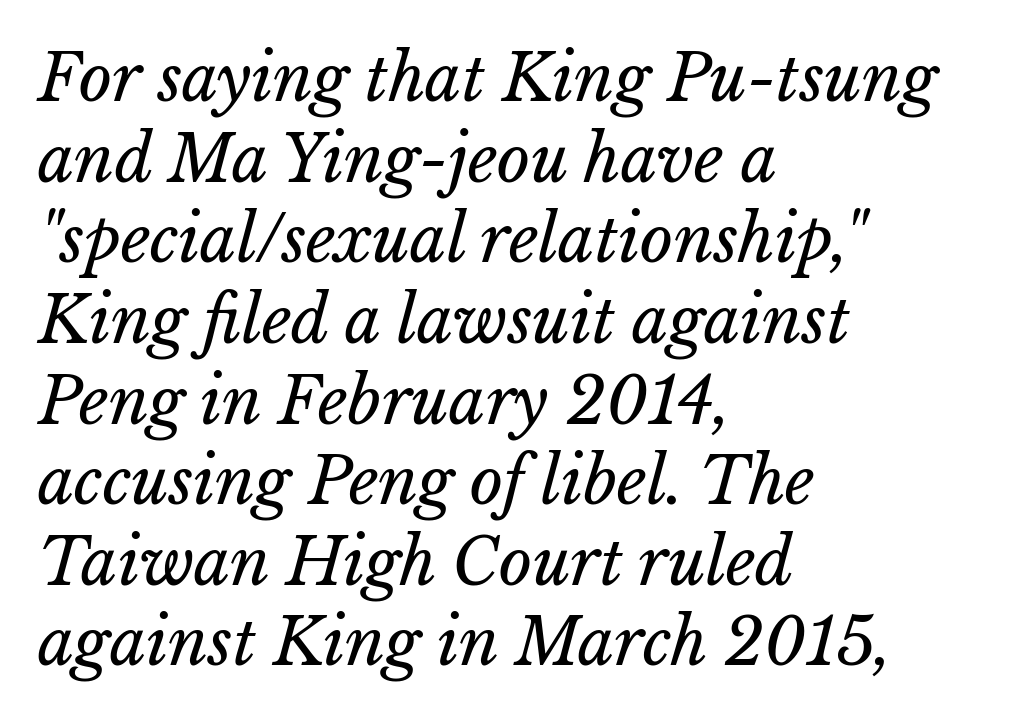
Q: Is the text bold? A: No.
Q: Is the text italic (slanted)? A: Yes, it leans right by about 15 degrees.
Q: Is the text underlined? A: No.
Q: How is the paragraph aligned? A: Left-aligned.
Q: Is the spacing between letters normal or unusually wide? A: Normal.
Q: Is the spacing between lines tight, normal or loose? A: Normal.
Q: Width (condensed, normal, or wide)? A: Normal.
Q: Stroke contrast? A: Low.
Q: x-height? A: Medium.
Q: Monospaced? A: No.
